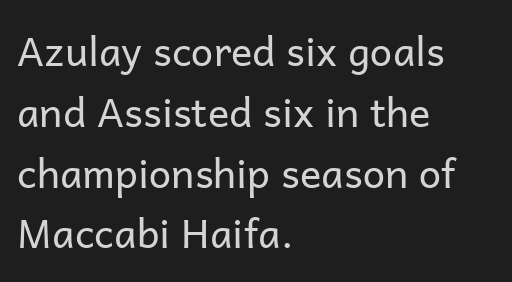
Any mark beneath the type? The region is blank. Weight: regular or lighter. Honestly, the letter spacing is just normal — you wouldn't notice it. The setting favours the left margin, as ordinary paragraphs usually do.
